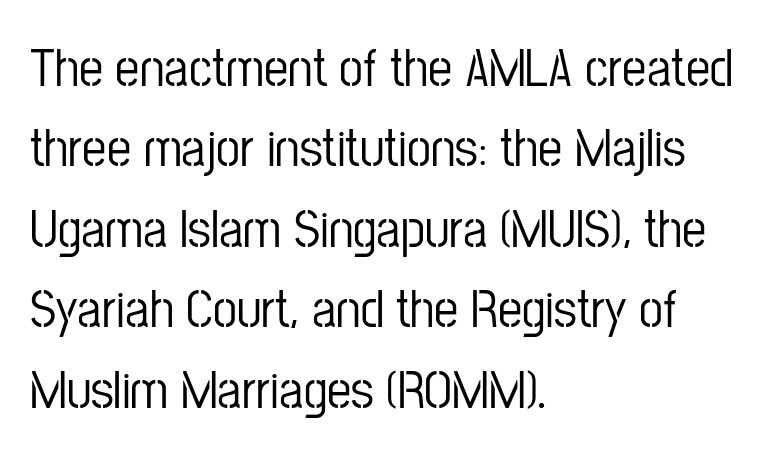
{"serif": "no", "italic": "no", "width": "condensed", "stroke_contrast": "low", "x_height": "medium", "monospaced": "no", "underline": "no", "align": "left", "line_spacing": "normal", "line_spacing_ratio": 1.49, "letter_spacing": "normal", "letter_spacing_em": 0.0, "glyph_px": 54}
